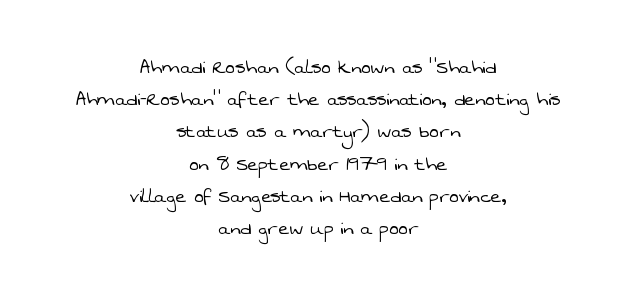
{"bold": "no", "underline": "no", "align": "center", "line_spacing": "normal", "line_spacing_ratio": 1.4, "letter_spacing": "normal", "letter_spacing_em": 0.0, "glyph_px": 23}
